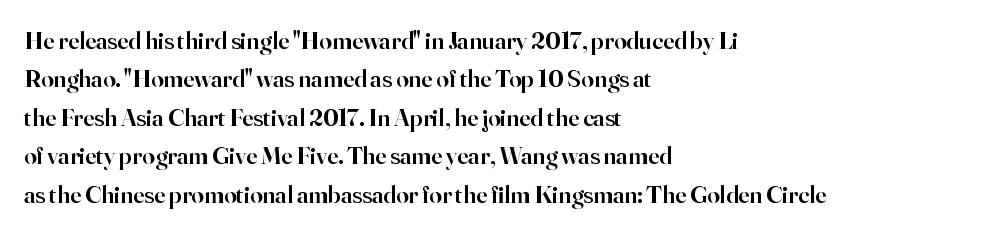
Has an underline been added? It has not. A typesetter would mark this as roman, not italic. The passage shown has conventional tracking throughout. The rows are spaced the way most documents space them. Each line starts at the same left margin while the right side varies. The font is running at a semibold setting, under full bold.
